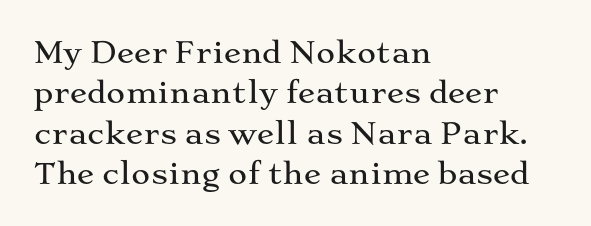
The image shows 29 px wide serif type, upright; set left-aligned, normal line spacing (1.39x), normal letter spacing, not underlined; medium stroke contrast and a medium x-height.
